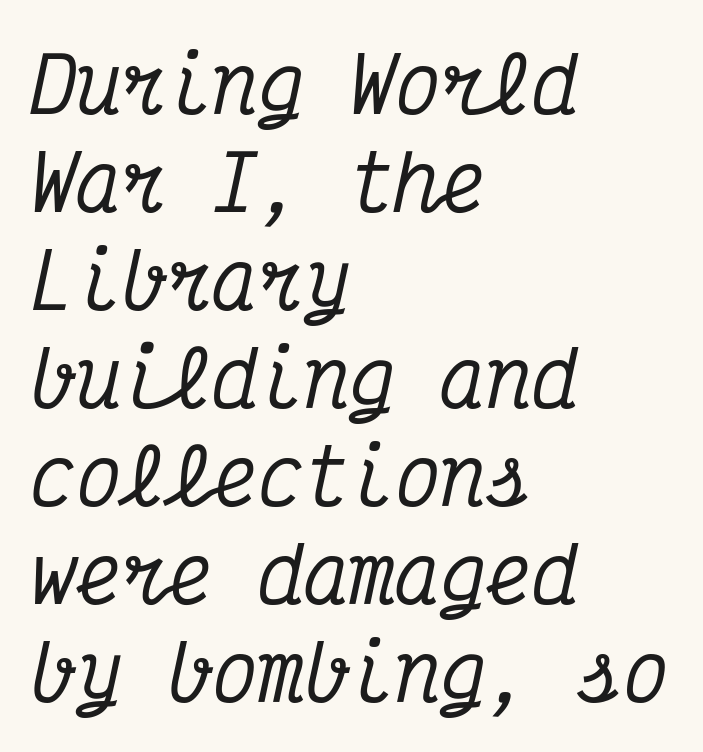
Q: Is the text italic (slanted)? A: Yes, it leans right by about 12 degrees.
Q: Is the typeface a serif or a sans-serif typeface? A: Serif.
Q: Is the text underlined? A: No.
Q: How is the paragraph aligned? A: Left-aligned.
Q: Is the spacing between letters normal or unusually wide? A: Normal.
Q: Is the spacing between lines tight, normal or loose? A: Normal.
Q: Width (condensed, normal, or wide)? A: Condensed.
Q: Stroke contrast? A: Medium.
Q: x-height? A: Medium.
Q: Monospaced? A: Yes.
